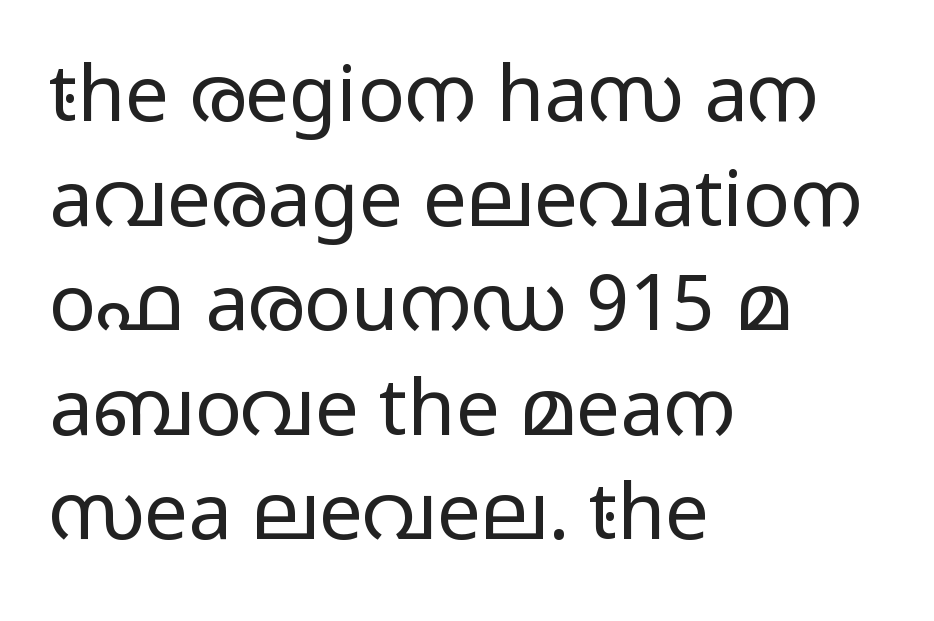
Ascenders rise straight up at ninety degrees. Heaviness? Minimal to ordinary, like unemphasized prose. Here the glyphs are tracked normally, forming tight word shapes. This sample keeps an unexceptional amount of space between lines. Looks like regular typesetting: each glyph gets only the width it needs. Only glyphs here, with clear space below each row.
